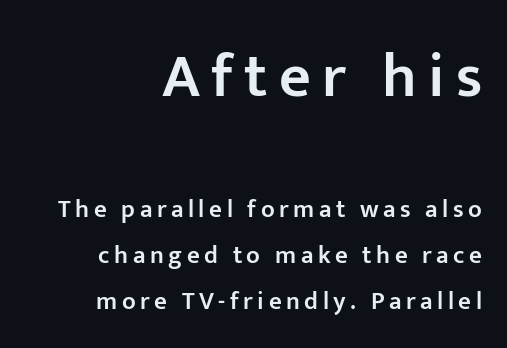
The image shows 62 px semibold sans-serif type, upright; set right-aligned, line spacing 1.83x, not underlined; the first (top) block is 2.48x larger; low stroke contrast and a medium x-height.
